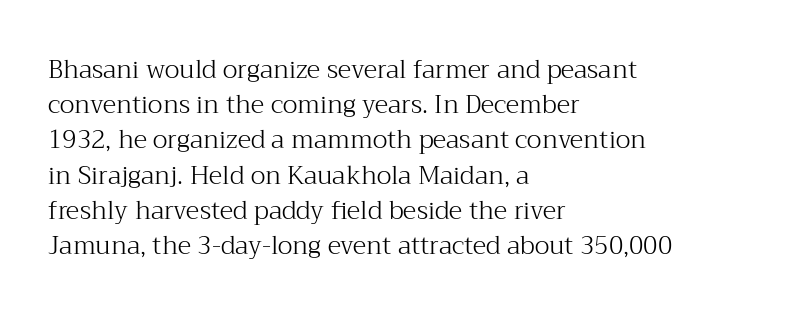
The image shows 25 px text type, upright; set left-aligned, normal line spacing (1.41x), normal letter spacing, not underlined.
